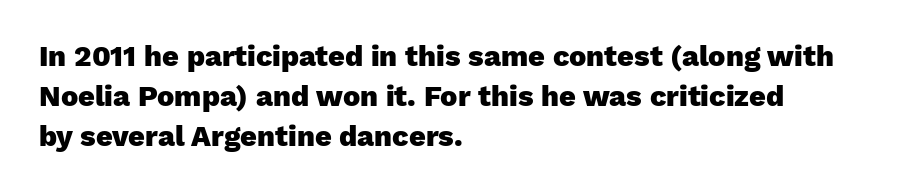
Note the varied advance widths — an 'i' is clearly narrower than an 'm'. Look at the stroke-to-counter ratio: heavy, a bold. Vertical spacing — default. Line beginnings align vertically; line endings do not. Rendered with straight, roman letterforms.
